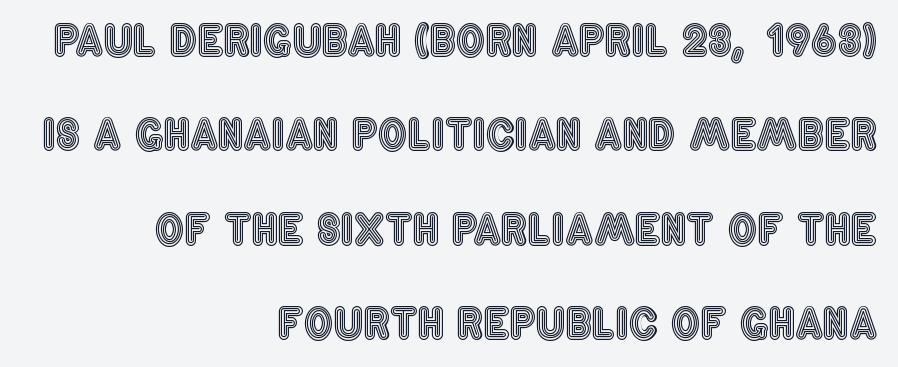
{"italic": "no", "width": "condensed", "x_height": "large", "monospaced": "no", "underline": "no", "align": "right", "line_spacing": "loose", "line_spacing_ratio": 2.3, "letter_spacing": "normal", "letter_spacing_em": 0.0, "glyph_px": 41}
